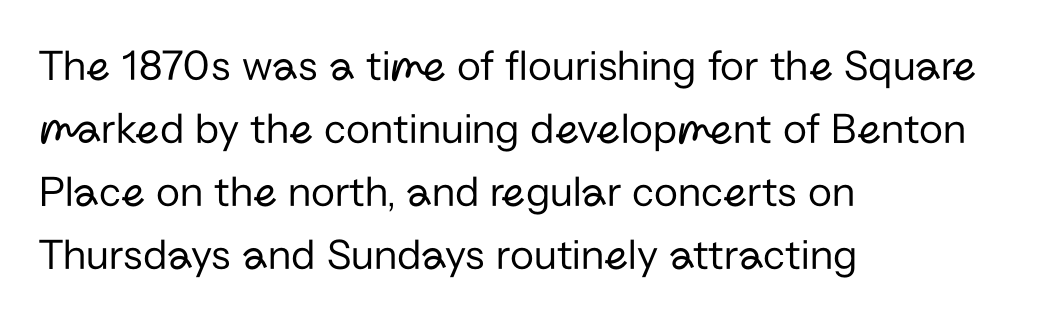
Q: Is the text bold? A: No.
Q: Is the text italic (slanted)? A: No, it is upright.
Q: Is the typeface a serif or a sans-serif typeface? A: Sans-serif.
Q: Is the text underlined? A: No.
Q: How is the paragraph aligned? A: Left-aligned.
Q: Is the spacing between letters normal or unusually wide? A: Normal.
Q: Is the spacing between lines tight, normal or loose? A: Normal.
Q: Width (condensed, normal, or wide)? A: Normal.
Q: Stroke contrast? A: Low.
Q: x-height? A: Medium.
Q: Monospaced? A: No.
